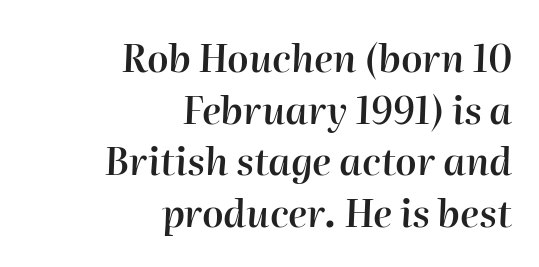
Q: Is the text bold? A: Semi-bold.
Q: Is the text italic (slanted)? A: Yes, it leans right by about 2 degrees.
Q: Is the text underlined? A: No.
Q: How is the paragraph aligned? A: Right-aligned.
Q: Is the spacing between letters normal or unusually wide? A: Normal.
Q: Is the spacing between lines tight, normal or loose? A: Normal.
Q: Width (condensed, normal, or wide)? A: Normal.
Q: Stroke contrast? A: High.
Q: x-height? A: Medium.
Q: Monospaced? A: No.
